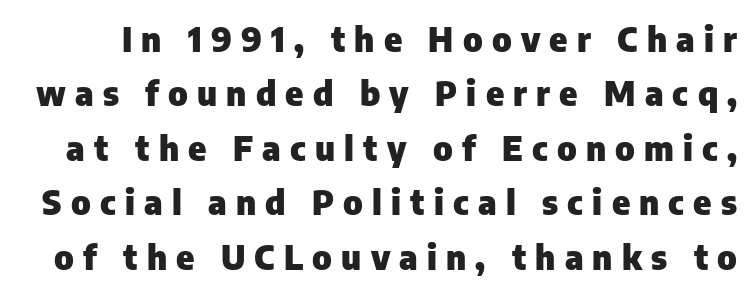
This is the regular roman posture of the typeface. Just letters on the line, the space beneath them empty. You could not count columns in this text — the font is proportionally spaced. Characters follow at a spacing far wider than the type designer built in.
